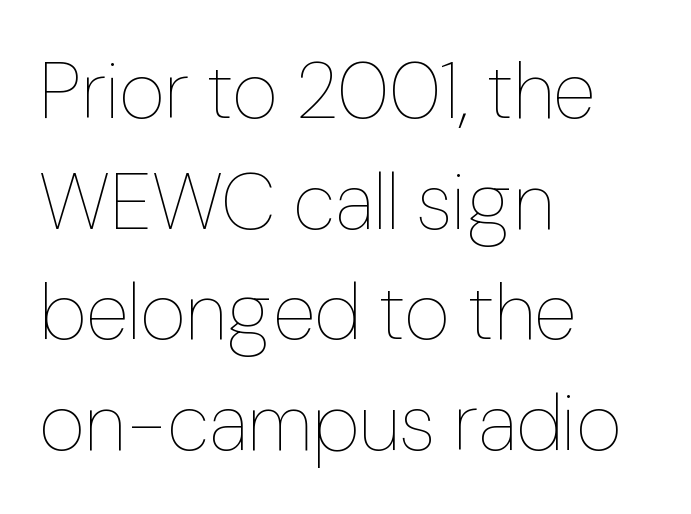
Any mark beneath the type? The region is blank. Baseline-to-baseline distance is the conventional proportion of letter height. The horizontal fit of the characters is conventional and even. This sample has the flowing, uneven cadence of proportional lettering. The lettering stays uniformly vertical, giving the passage a roman look.
